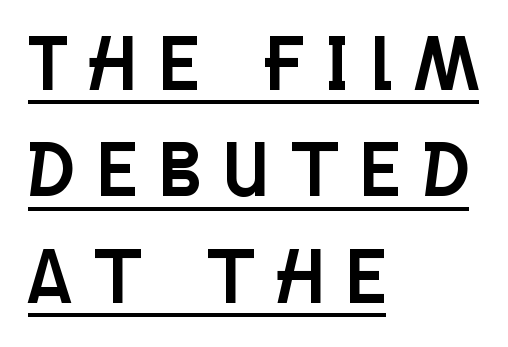
Q: Is the text italic (slanted)? A: No, it is upright.
Q: Is the typeface a serif or a sans-serif typeface? A: Sans-serif.
Q: Is the text underlined? A: Yes.
Q: How is the paragraph aligned? A: Left-aligned.
Q: Is the spacing between letters normal or unusually wide? A: Unusually wide.
Q: Is the spacing between lines tight, normal or loose? A: Normal.
Q: Width (condensed, normal, or wide)? A: Condensed.
Q: Stroke contrast? A: Low.
Q: x-height? A: Large.
Q: Monospaced? A: No.
